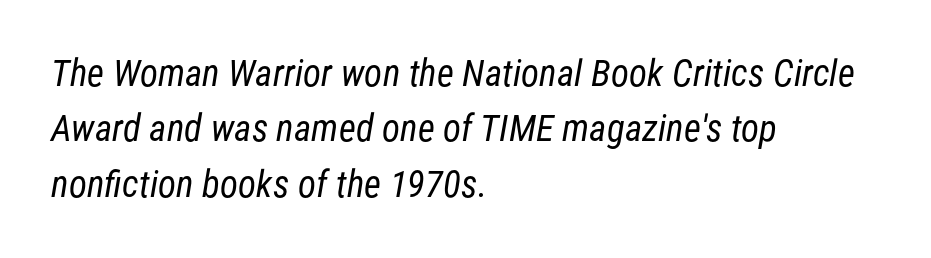
Is the block centered? No — it sits flush against the left margin. Weight: not bold — regular or lighter. Note the varied advance widths — an 'i' is clearly narrower than an 'm'. Nothing unusual about the tracking: characters are spaced as the font intends. A bare baseline throughout the passage. Letterform terminals end flat and unadorned throughout the passage.
